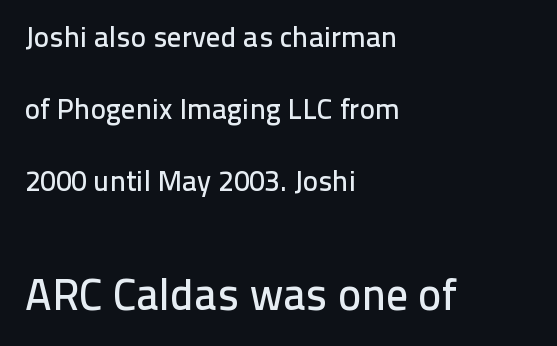
{"serif": "no", "italic": "no", "width": "normal", "stroke_contrast": "low", "x_height": "medium", "monospaced": "no", "underline": "no", "align": "left", "line_spacing": "loose", "line_spacing_ratio": 2.49, "letter_spacing": "normal", "letter_spacing_em": 0.0, "larger_block": "second", "size_ratio": 1.52, "glyph_px": 44}
